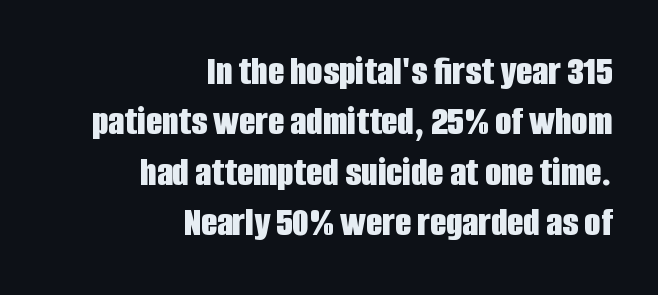
{"serif": "no", "italic": "no", "bold": "yes", "weight": "bold", "width": "condensed", "stroke_contrast": "low", "x_height": "large", "monospaced": "no", "underline": "no", "align": "right", "line_spacing_ratio": 1.2, "letter_spacing": "normal", "letter_spacing_em": 0.0, "glyph_px": 42}
